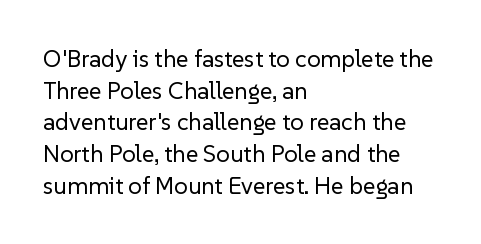
Q: Is the text bold? A: No.
Q: Is the text italic (slanted)? A: No, it is upright.
Q: Is the text underlined? A: No.
Q: How is the paragraph aligned? A: Left-aligned.
Q: Is the spacing between letters normal or unusually wide? A: Normal.
Q: Is the spacing between lines tight, normal or loose? A: Normal.
